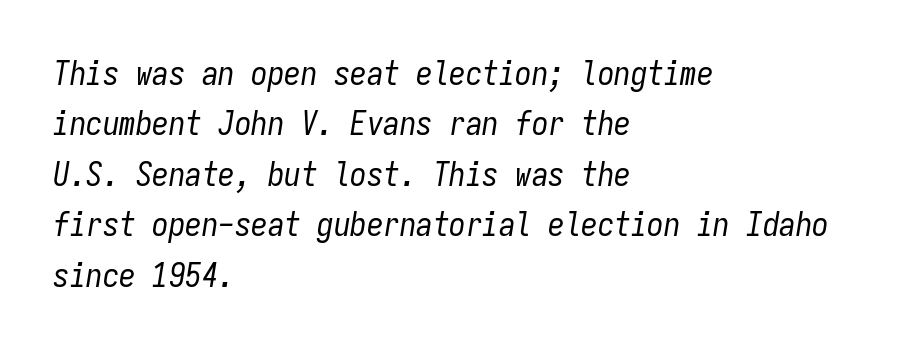
Q: Is the text bold? A: No.
Q: Is the text italic (slanted)? A: Yes, it leans right by about 9 degrees.
Q: Is the text underlined? A: No.
Q: How is the paragraph aligned? A: Left-aligned.
Q: Is the spacing between letters normal or unusually wide? A: Normal.
Q: Is the spacing between lines tight, normal or loose? A: Normal.
Q: Width (condensed, normal, or wide)? A: Condensed.
Q: Stroke contrast? A: Low.
Q: x-height? A: Medium.
Q: Monospaced? A: Yes.
